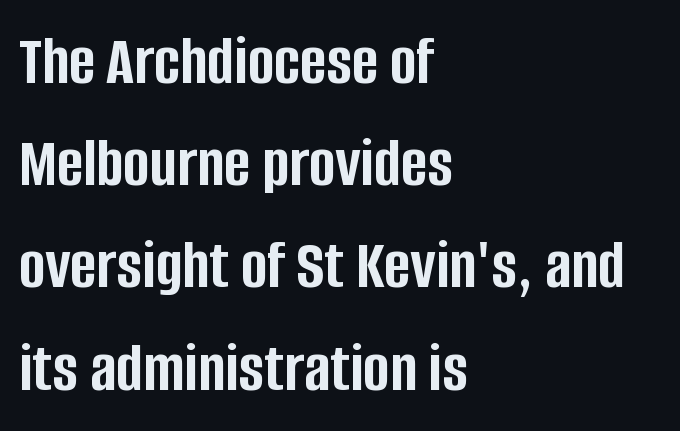
Q: Is the text bold? A: Yes.
Q: Is the text italic (slanted)? A: No, it is upright.
Q: Is the typeface a serif or a sans-serif typeface? A: Sans-serif.
Q: Is the text underlined? A: No.
Q: How is the paragraph aligned? A: Left-aligned.
Q: Is the spacing between letters normal or unusually wide? A: Normal.
Q: Is the spacing between lines tight, normal or loose? A: Normal.
Q: Width (condensed, normal, or wide)? A: Condensed.
Q: Stroke contrast? A: Low.
Q: x-height? A: Large.
Q: Monospaced? A: No.
